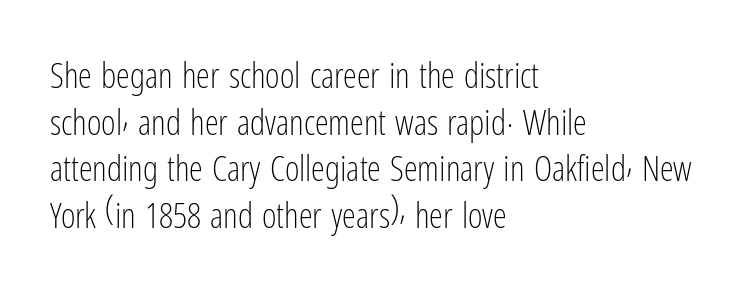
{"serif": "no", "italic": "no", "bold": "no", "weight": "light", "width": "condensed", "stroke_contrast": "low", "x_height": "medium", "monospaced": "no", "underline": "no", "align": "left", "line_spacing": "normal", "line_spacing_ratio": 1.33, "letter_spacing": "normal", "letter_spacing_em": 0.0, "glyph_px": 35}
